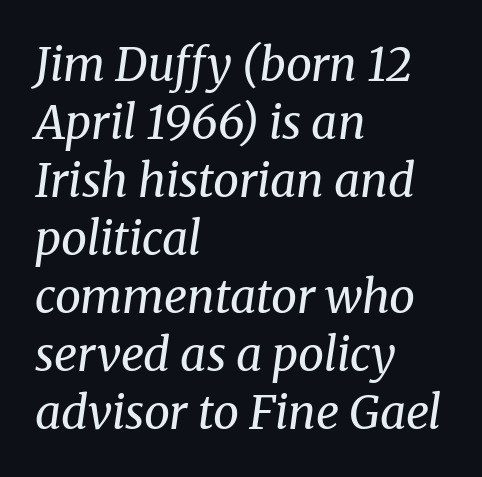
{"serif": "yes", "italic": "yes", "lean": "right", "slant_degrees": 8, "bold": "no", "weight": "regular", "width": "normal", "stroke_contrast": "medium", "x_height": "medium", "monospaced": "no", "underline": "no", "align": "left", "line_spacing": "normal", "line_spacing_ratio": 1.26, "letter_spacing": "normal", "letter_spacing_em": 0.0, "glyph_px": 46}
